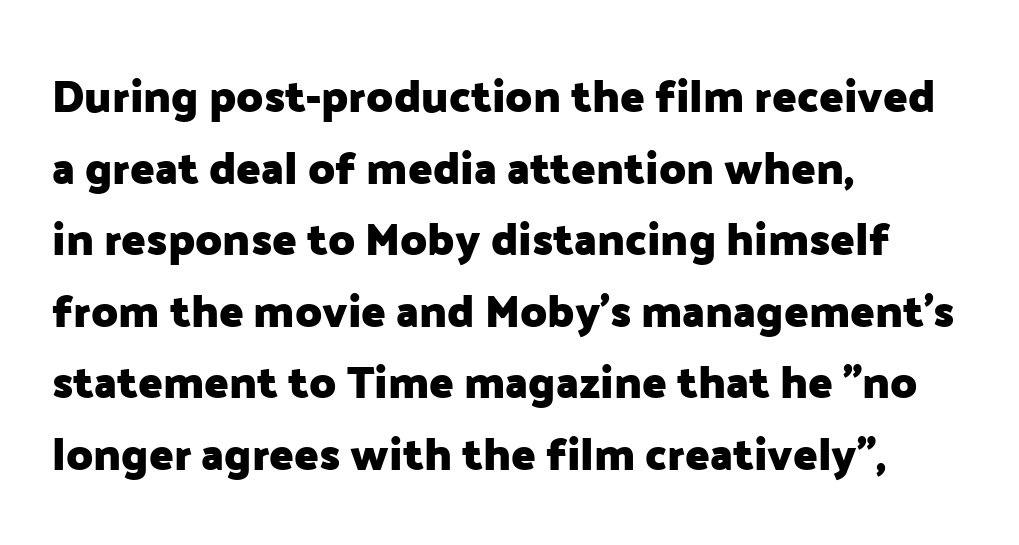
Q: Is the text bold? A: Yes.
Q: Is the text italic (slanted)? A: No, it is upright.
Q: Is the typeface a serif or a sans-serif typeface? A: Sans-serif.
Q: Is the text underlined? A: No.
Q: How is the paragraph aligned? A: Left-aligned.
Q: Is the spacing between letters normal or unusually wide? A: Normal.
Q: Is the spacing between lines tight, normal or loose? A: Normal.
Q: Width (condensed, normal, or wide)? A: Normal.
Q: Stroke contrast? A: Low.
Q: x-height? A: Medium.
Q: Monospaced? A: No.
